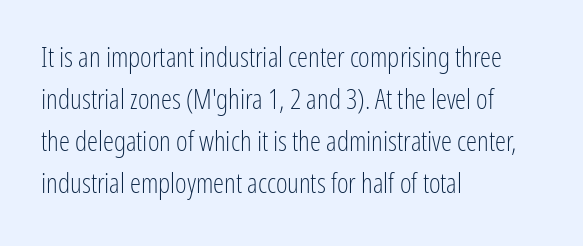
The image shows 28 px light, condensed sans-serif type, upright; set left-aligned, normal line spacing (1.5x), normal letter spacing, not underlined; low stroke contrast and a medium x-height.
